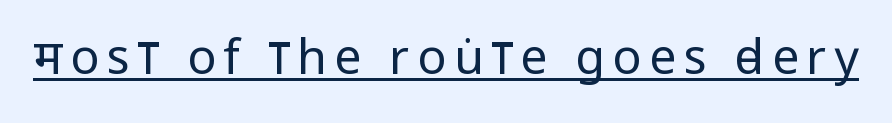
Q: Is the text bold? A: No.
Q: Is the text italic (slanted)? A: No, it is upright.
Q: Is the typeface a serif or a sans-serif typeface? A: Sans-serif.
Q: Is the text underlined? A: Yes.
Q: Width (condensed, normal, or wide)? A: Condensed.
Q: Stroke contrast? A: Low.
Q: x-height? A: Large.
Q: Monospaced? A: No.
